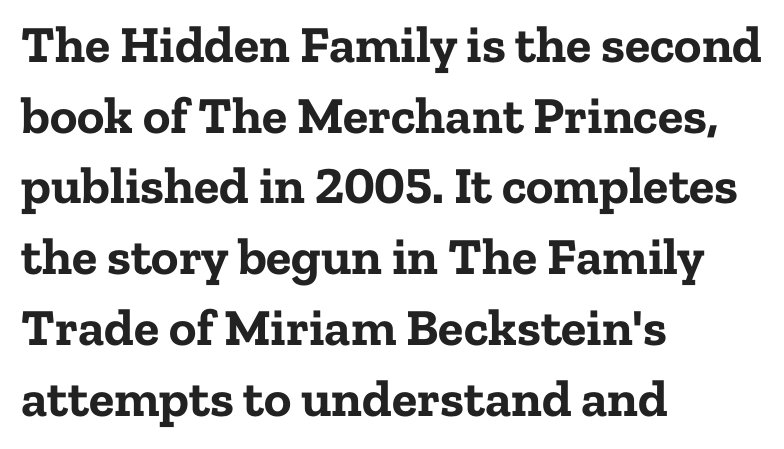
Q: Is the text bold? A: Yes.
Q: Is the text italic (slanted)? A: No, it is upright.
Q: Is the typeface a serif or a sans-serif typeface? A: Serif.
Q: Is the text underlined? A: No.
Q: How is the paragraph aligned? A: Left-aligned.
Q: Is the spacing between letters normal or unusually wide? A: Normal.
Q: Is the spacing between lines tight, normal or loose? A: Normal.
Q: Width (condensed, normal, or wide)? A: Normal.
Q: Stroke contrast? A: Low.
Q: x-height? A: Medium.
Q: Monospaced? A: No.
